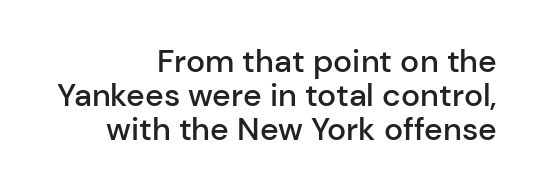
Bare-footed words on every line. No italicization has been applied; the sample stays upright. Is the type bold? Partly — it's a semibold, heavier than regular but not fully bold. The passage shown has conventional tracking throughout. I'd call this a sans setting — the letters go barefoot.
